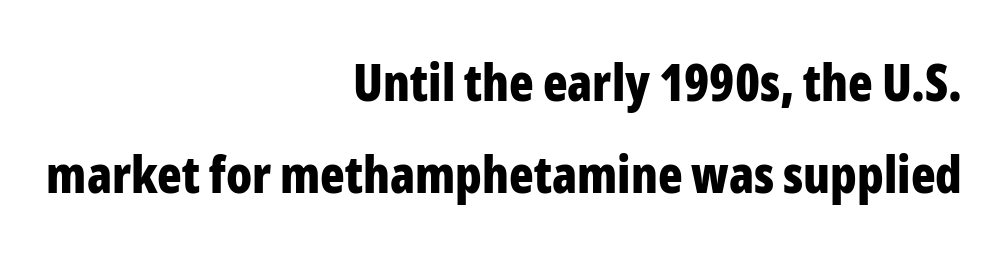
The image shows 51 px bold, condensed sans-serif type, upright; set right-aligned, line spacing 1.81x, normal letter spacing, not underlined; low stroke contrast and a medium x-height.
